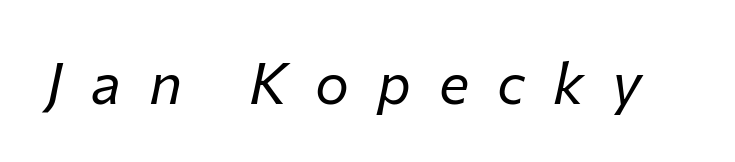
The image shows 57 px regular-weight type, italic (leaning right); set unusually wide letter spacing (+0.49 em), not underlined; low stroke contrast and a medium x-height.
